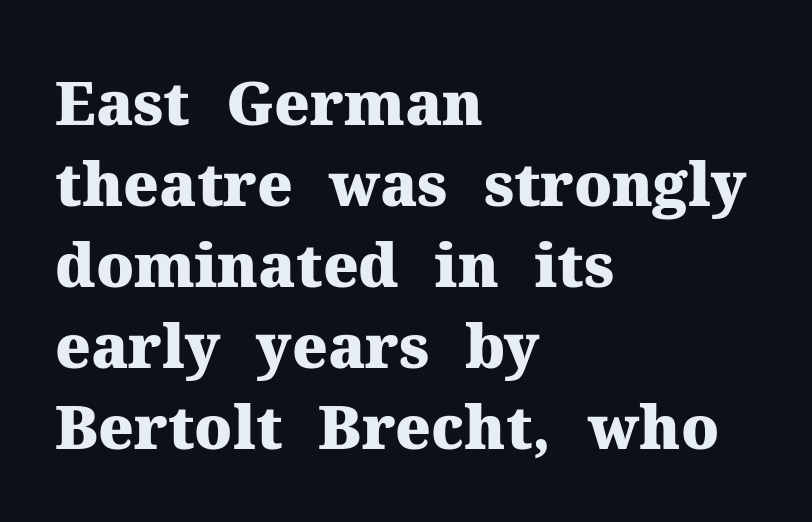
Examine the stroke ends and you'll spot serifs. The gaps between neighbouring characters are ordinary and unremarkable. Summary of vertical rhythm: regular, with standard interline spacing. The sample has been set heavy, in full bold. Posture: straight, roman, zero tilt. The text block is weighted toward the left margin, trailing off unevenly rightward.
